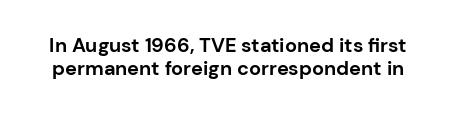
Q: Is the text bold? A: Yes.
Q: Is the text italic (slanted)? A: No, it is upright.
Q: Is the text underlined? A: No.
Q: Is the spacing between letters normal or unusually wide? A: Normal.
